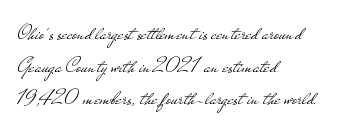
The image shows 23 px text type; set left-aligned, normal line spacing (1.42x), normal letter spacing, not underlined.
